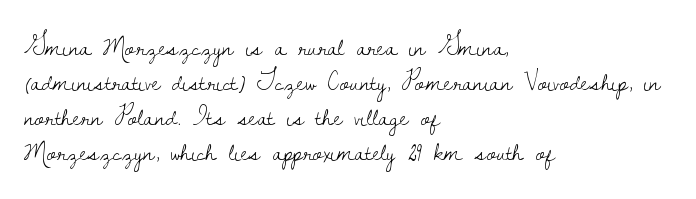
{"bold": "no", "underline": "no", "align": "left", "line_spacing": "normal", "line_spacing_ratio": 1.3, "letter_spacing": "normal", "letter_spacing_em": 0.0, "glyph_px": 27}
